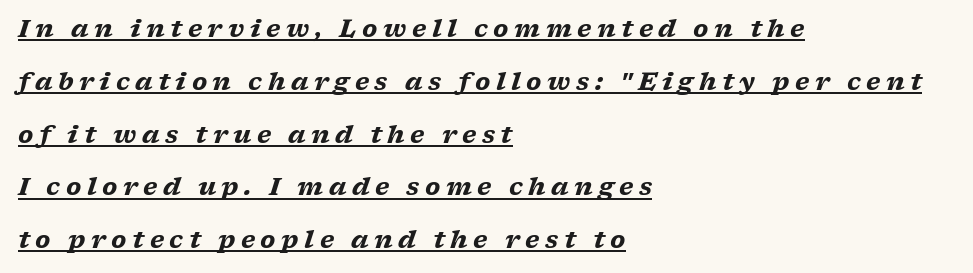
Heft: maximum for text — a bold. In terms of letterspacing, this is a distinctly airy, spread setting. Has an underline been added? It has. Students, observe: this is what heavily led, spacious text looks like.
